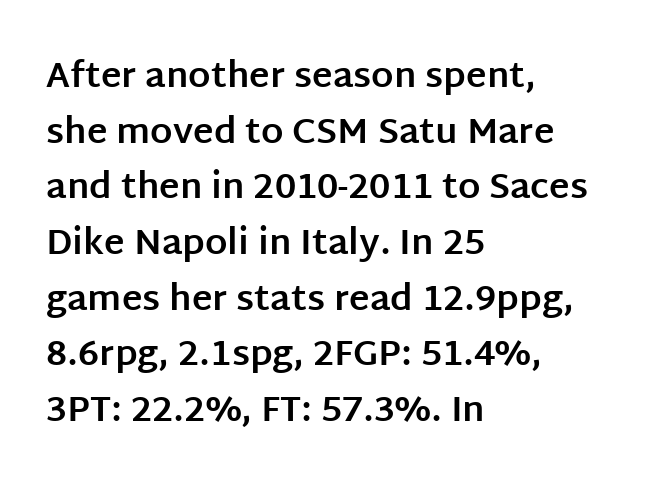
Q: Is the text bold? A: Yes.
Q: Is the text italic (slanted)? A: No, it is upright.
Q: Is the typeface a serif or a sans-serif typeface? A: Sans-serif.
Q: Is the text underlined? A: No.
Q: How is the paragraph aligned? A: Left-aligned.
Q: Is the spacing between letters normal or unusually wide? A: Normal.
Q: Is the spacing between lines tight, normal or loose? A: Normal.
Q: Width (condensed, normal, or wide)? A: Normal.
Q: Stroke contrast? A: Low.
Q: x-height? A: Large.
Q: Monospaced? A: No.
